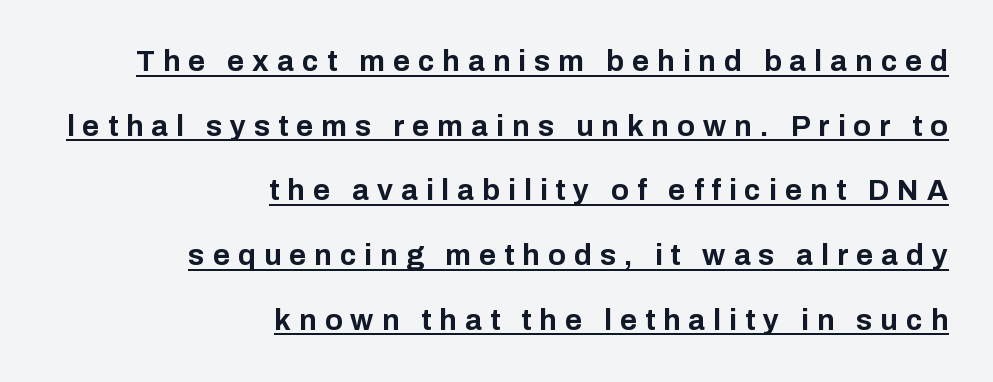
The letters are spread apart with noticeably loose tracking. Letterform terminals end flat and unadorned throughout the passage. Quick note: interline space is abundant. Somebody hit Ctrl+U on this one — the words are underlined.
